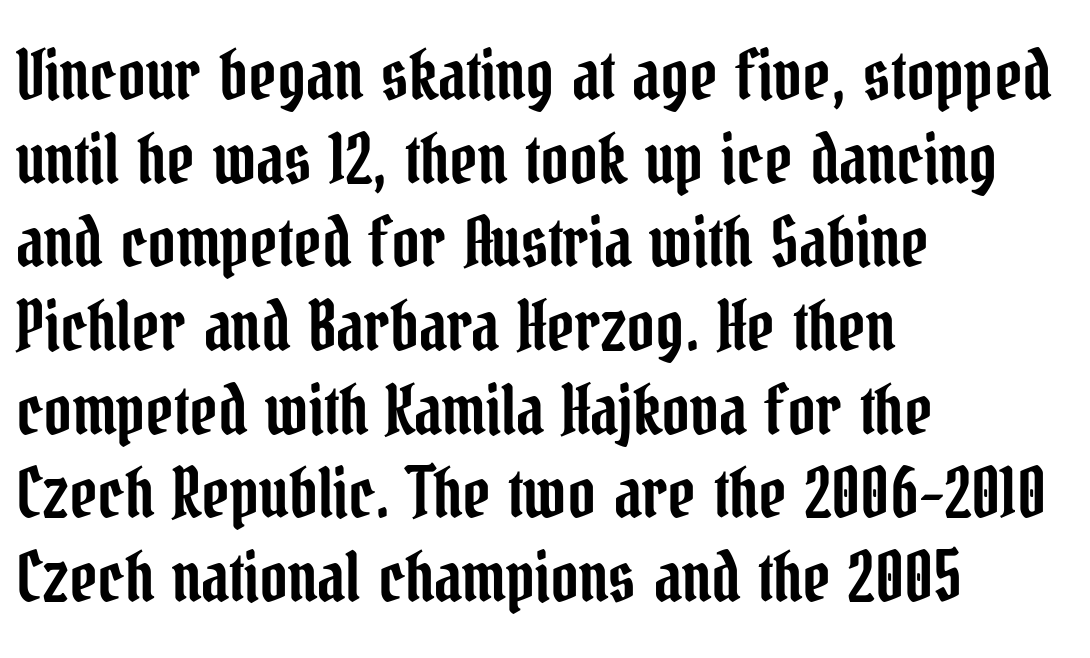
{"serif": "yes", "italic": "no", "width": "condensed", "stroke_contrast": "low", "x_height": "medium", "monospaced": "no", "underline": "no", "align": "left", "line_spacing_ratio": 1.23, "letter_spacing": "normal", "letter_spacing_em": 0.0, "glyph_px": 68}
